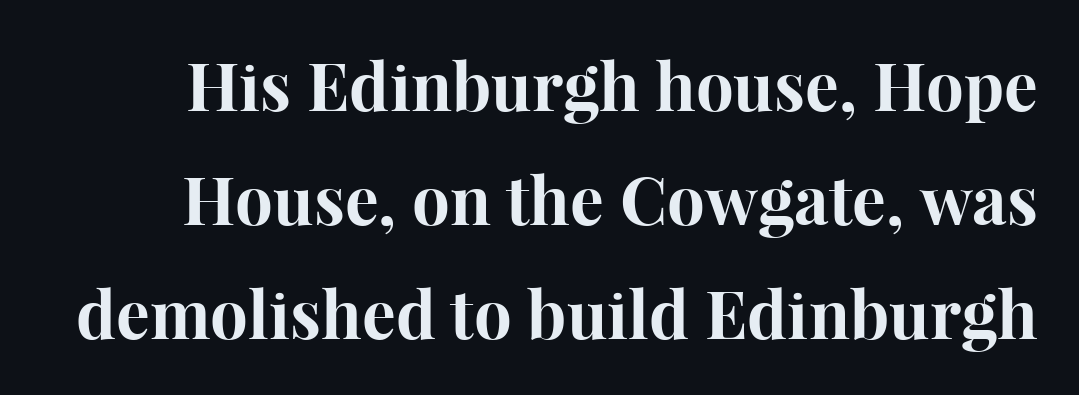
{"serif": "yes", "italic": "no", "bold": "yes", "weight": "bold", "width": "normal", "stroke_contrast": "high", "x_height": "medium", "monospaced": "no", "underline": "no", "line_spacing": "normal", "line_spacing_ratio": 1.7, "letter_spacing": "normal", "letter_spacing_em": 0.0, "glyph_px": 67}
